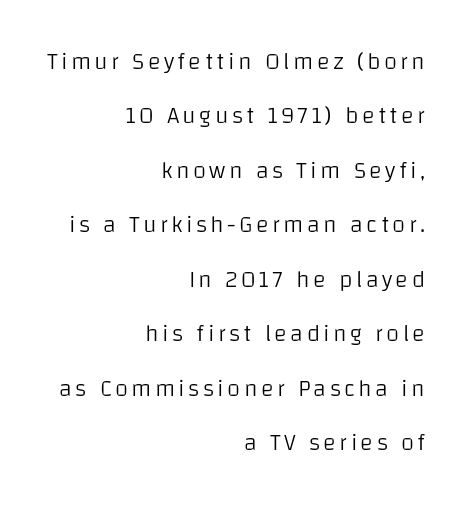
{"italic": "no", "bold": "no", "underline": "no", "align": "right", "line_spacing": "loose", "line_spacing_ratio": 2.27, "glyph_px": 24}
